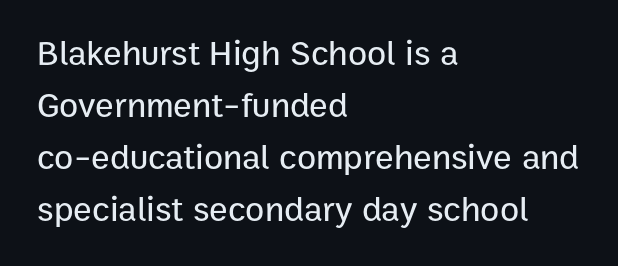
The image shows 35 px sans-serif type, upright; set left-aligned, normal line spacing (1.49x), normal letter spacing, not underlined; low stroke contrast and a medium x-height.
